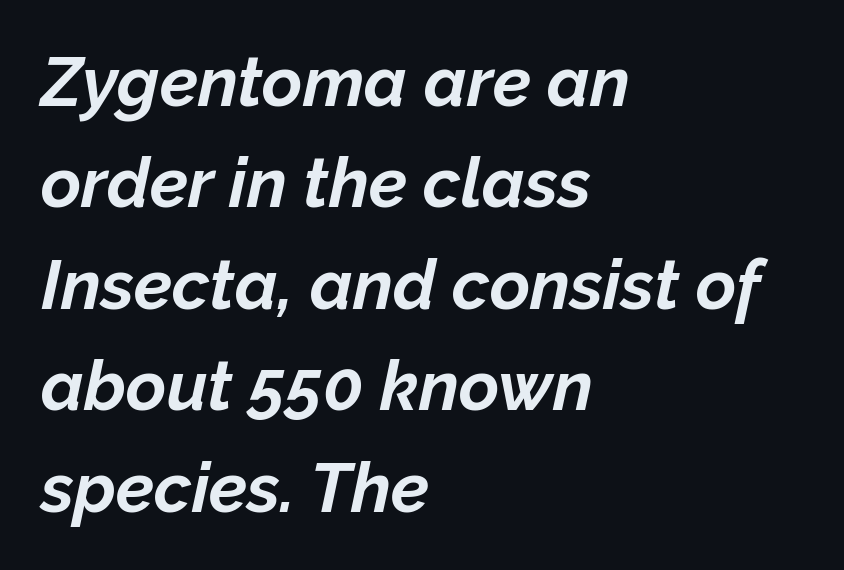
The image shows 69 px bold type, italic (leaning right); set left-aligned, normal line spacing (1.47x), normal letter spacing, not underlined; low stroke contrast and a medium x-height.
